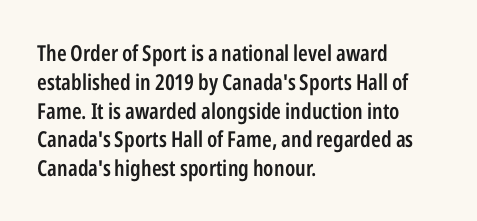
{"italic": "no", "bold": "semi", "underline": "no", "align": "left", "line_spacing": "normal", "line_spacing_ratio": 1.31, "letter_spacing": "normal", "letter_spacing_em": 0.0, "glyph_px": 22}
